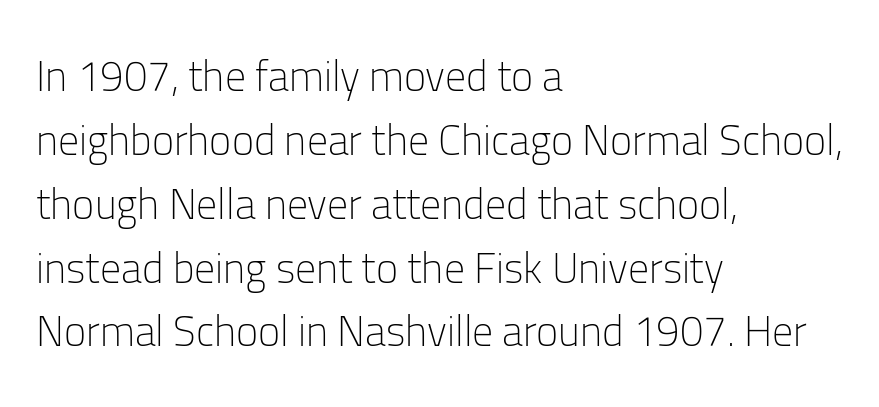
Q: Is the text bold? A: No.
Q: Is the text italic (slanted)? A: No, it is upright.
Q: Is the typeface a serif or a sans-serif typeface? A: Sans-serif.
Q: Is the text underlined? A: No.
Q: How is the paragraph aligned? A: Left-aligned.
Q: Is the spacing between letters normal or unusually wide? A: Normal.
Q: Is the spacing between lines tight, normal or loose? A: Normal.
Q: Width (condensed, normal, or wide)? A: Normal.
Q: Stroke contrast? A: Low.
Q: x-height? A: Medium.
Q: Monospaced? A: No.
